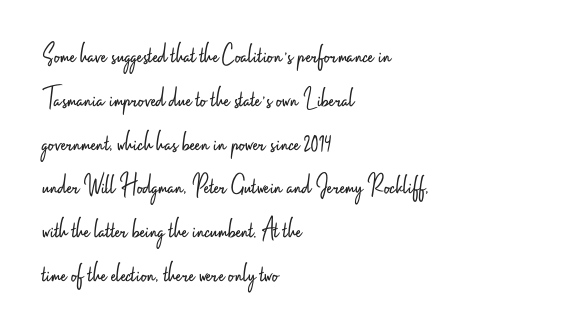
Words float on clear page, feet unadorned. These lines sit exactly where default settings would place them. The glyphs in this specimen are sans serif.
